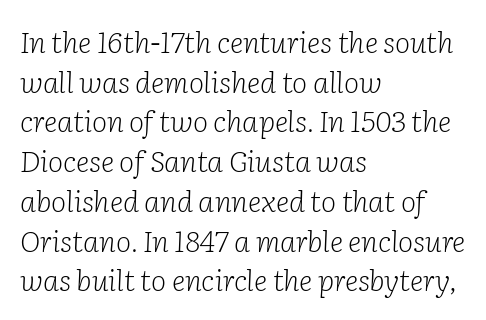
Glance below the letters and you will spot only blank space. Spacing verdict: proportional, widths tailored to each character. Glyph-to-glyph distance matches everyday printed text. The glyphs look as if they've been sheared to an angle. No chunkiness to these letters — they're not bold.
